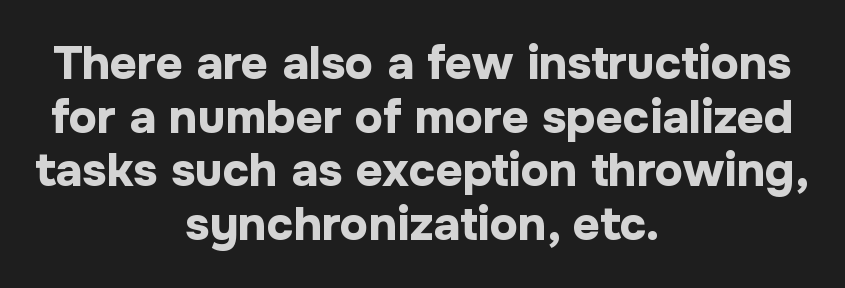
Q: Is the text bold? A: Yes.
Q: Is the text italic (slanted)? A: No, it is upright.
Q: Is the typeface a serif or a sans-serif typeface? A: Sans-serif.
Q: Is the text underlined? A: No.
Q: How is the paragraph aligned? A: Centered.
Q: Is the spacing between letters normal or unusually wide? A: Normal.
Q: Is the spacing between lines tight, normal or loose? A: Tight.
Q: Width (condensed, normal, or wide)? A: Normal.
Q: Stroke contrast? A: Low.
Q: x-height? A: Medium.
Q: Monospaced? A: No.
